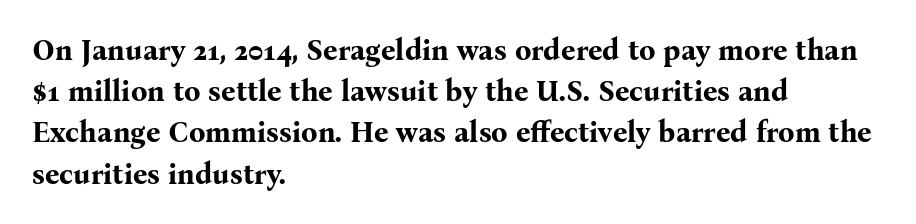
Q: Is the text bold? A: Yes.
Q: Is the text italic (slanted)? A: No, it is upright.
Q: Is the typeface a serif or a sans-serif typeface? A: Serif.
Q: Is the text underlined? A: No.
Q: How is the paragraph aligned? A: Left-aligned.
Q: Is the spacing between letters normal or unusually wide? A: Normal.
Q: Is the spacing between lines tight, normal or loose? A: Normal.
Q: Width (condensed, normal, or wide)? A: Normal.
Q: Stroke contrast? A: Medium.
Q: x-height? A: Medium.
Q: Monospaced? A: No.
